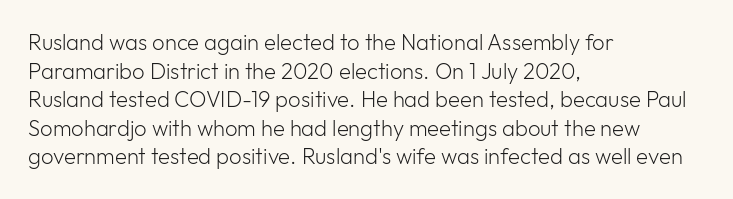
{"italic": "no", "bold": "no", "underline": "no", "align": "left", "line_spacing": "normal", "line_spacing_ratio": 1.3, "letter_spacing": "normal", "letter_spacing_em": 0.0, "glyph_px": 22}
